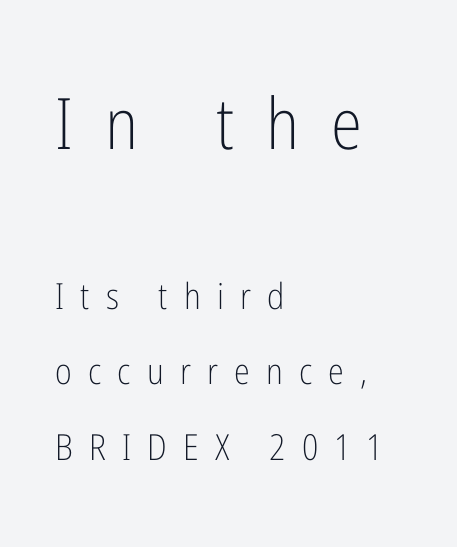
Q: Is the text bold? A: No.
Q: Is the text italic (slanted)? A: No, it is upright.
Q: Is the typeface a serif or a sans-serif typeface? A: Sans-serif.
Q: Is the text underlined? A: No.
Q: How is the paragraph aligned? A: Left-aligned.
Q: Is the spacing between letters normal or unusually wide? A: Unusually wide.
Q: Is the spacing between lines tight, normal or loose? A: Loose.
Q: Which block of text is set in a larger size, the first (top) or the second (bottom)? A: The first (top) one.
Q: Width (condensed, normal, or wide)? A: Condensed.
Q: Stroke contrast? A: Low.
Q: x-height? A: Medium.
Q: Monospaced? A: No.
